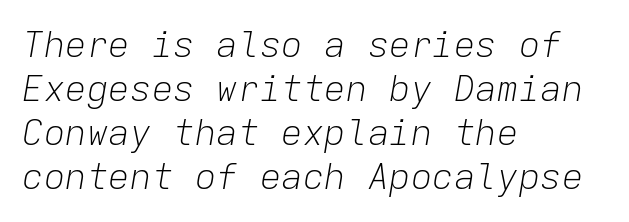
Compared with a centered layout, this one pins lines to the left instead. The face looks like a standard text weight, possibly lighter. The face used here is monospaced, like something from a code editor. No extra tracking has been applied to these lines. A typesetter would mark this as italic. Rule under the text: the space is simply empty.
